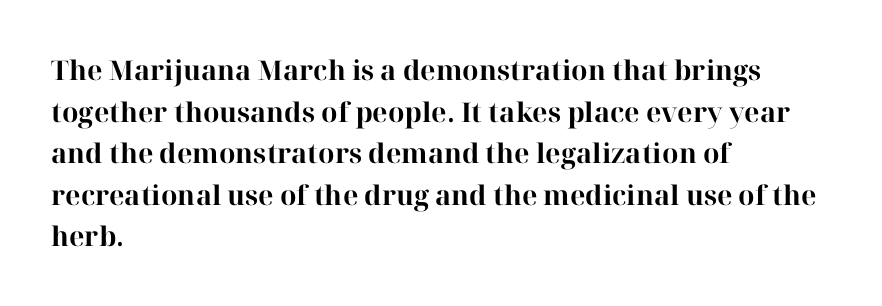
{"italic": "no", "bold": "yes", "underline": "no", "align": "left", "line_spacing": "normal", "line_spacing_ratio": 1.54, "letter_spacing": "normal", "letter_spacing_em": 0.0, "glyph_px": 27}
